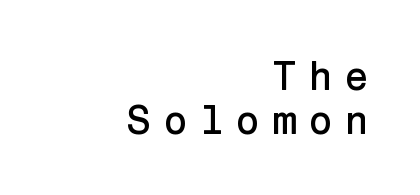
Q: Is the text italic (slanted)? A: No, it is upright.
Q: Is the typeface a serif or a sans-serif typeface? A: Sans-serif.
Q: Is the text underlined? A: No.
Q: How is the paragraph aligned? A: Right-aligned.
Q: Is the spacing between letters normal or unusually wide? A: Unusually wide.
Q: Is the spacing between lines tight, normal or loose? A: Tight.
Q: Width (condensed, normal, or wide)? A: Normal.
Q: Stroke contrast? A: Low.
Q: x-height? A: Medium.
